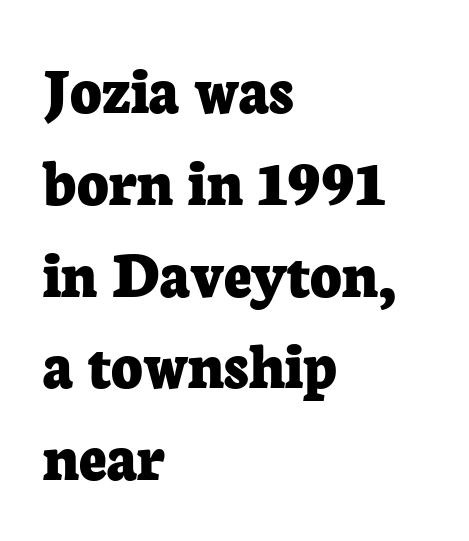
The lines are quadded left. Heavy-handed strokes throughout: this text is bold. Spacing between characters is what you'd get straight out of the box. Unlike italic type, these characters show no tilt at all. One glance says typical: line gaps are just what's usual. The area under the type is left untouched.
